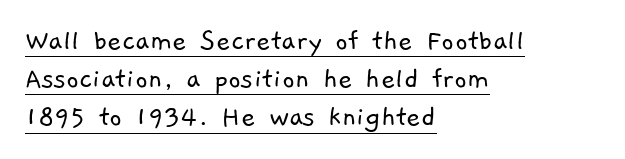
Q: Is the text bold? A: No.
Q: Is the typeface a serif or a sans-serif typeface? A: Sans-serif.
Q: Is the text underlined? A: Yes.
Q: How is the paragraph aligned? A: Left-aligned.
Q: Is the spacing between letters normal or unusually wide? A: Normal.
Q: Width (condensed, normal, or wide)? A: Normal.
Q: Stroke contrast? A: Low.
Q: x-height? A: Medium.
Q: Monospaced? A: No.
